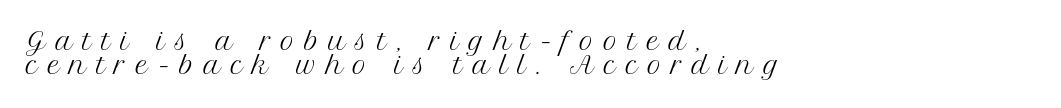
{"bold": "no", "underline": "no", "align": "left", "line_spacing": "tight", "line_spacing_ratio": 1.01, "letter_spacing": "wide", "letter_spacing_em": 0.4, "glyph_px": 24}
